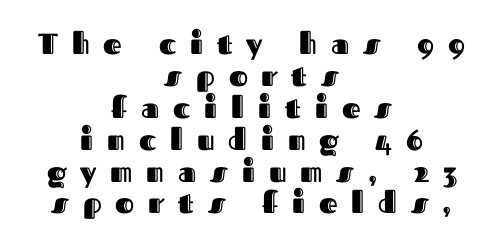
{"italic": "no", "width": "normal", "x_height": "medium", "monospaced": "no", "underline": "no", "align": "center", "line_spacing": "tight", "line_spacing_ratio": 1.1, "letter_spacing": "wide", "letter_spacing_em": 0.48, "glyph_px": 29}
